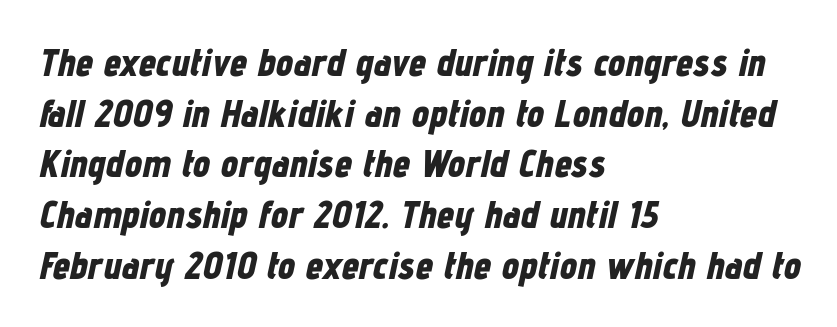
{"italic": "yes", "lean": "right", "slant_degrees": 12, "bold": "yes", "weight": "bold", "width": "condensed", "stroke_contrast": "low", "x_height": "medium", "monospaced": "no", "underline": "no", "align": "left", "line_spacing": "normal", "line_spacing_ratio": 1.3, "letter_spacing": "normal", "letter_spacing_em": 0.0, "glyph_px": 39}
